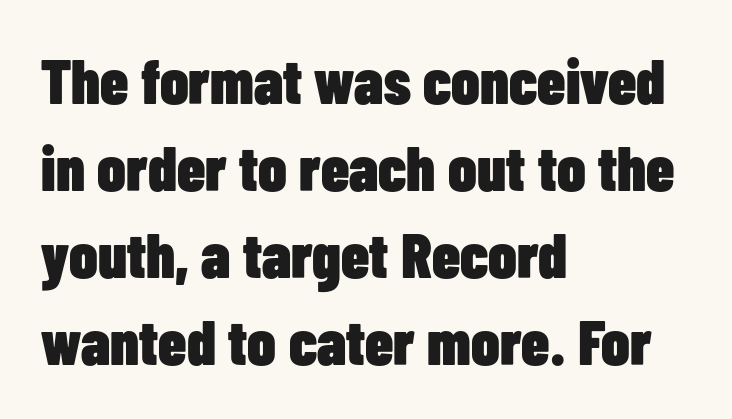
Q: Is the text bold? A: Yes.
Q: Is the text italic (slanted)? A: No, it is upright.
Q: Is the typeface a serif or a sans-serif typeface? A: Sans-serif.
Q: Is the text underlined? A: No.
Q: How is the paragraph aligned? A: Left-aligned.
Q: Is the spacing between letters normal or unusually wide? A: Normal.
Q: Is the spacing between lines tight, normal or loose? A: Normal.
Q: Width (condensed, normal, or wide)? A: Condensed.
Q: Stroke contrast? A: Low.
Q: x-height? A: Medium.
Q: Monospaced? A: No.
